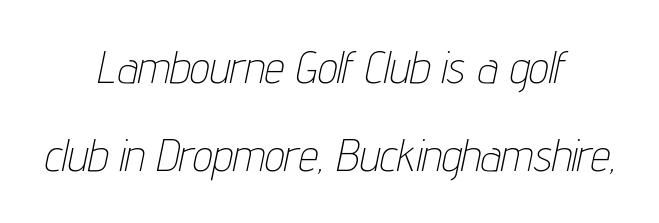
Nobody touched the tracking dial on this one. This rendering uses center alignment, leaving both contours irregular but symmetric. Horizontal bands of white between lines are thick stripes. Rule under the text: the space is simply empty.
